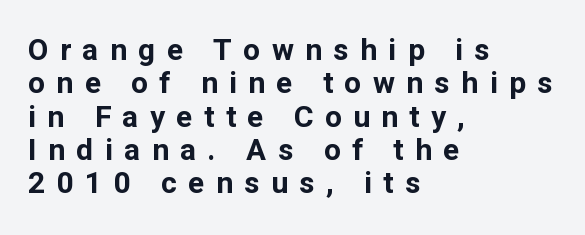
{"serif": "no", "italic": "no", "bold": "yes", "weight": "bold", "width": "normal", "stroke_contrast": "low", "x_height": "medium", "monospaced": "no", "underline": "no", "align": "left", "line_spacing": "tight", "line_spacing_ratio": 1.11, "letter_spacing": "wide", "letter_spacing_em": 0.38, "glyph_px": 30}
